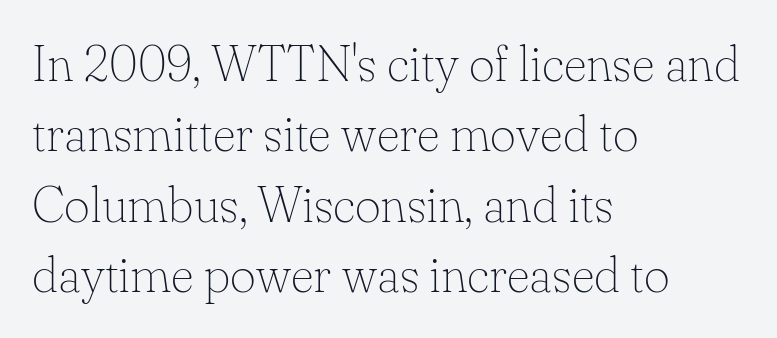
Unlike italic type, these characters show no tilt at all. The strip under each line holds only bare page. Note the varied advance widths — an 'i' is clearly narrower than an 'm'. On a weight scale, this lands at 450 or below.
